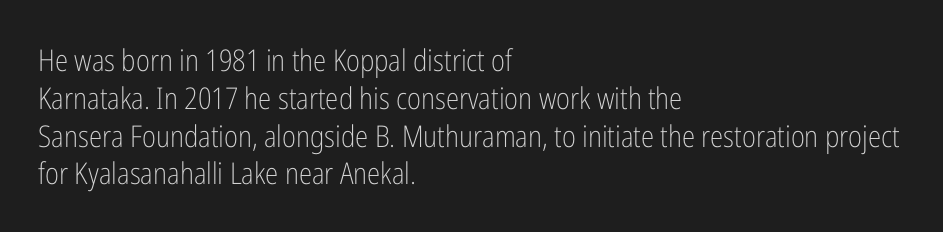
{"serif": "no", "italic": "no", "bold": "no", "weight": "light", "width": "condensed", "stroke_contrast": "low", "x_height": "medium", "monospaced": "no", "underline": "no", "align": "left", "line_spacing": "normal", "line_spacing_ratio": 1.26, "letter_spacing": "normal", "letter_spacing_em": 0.0, "glyph_px": 30}
